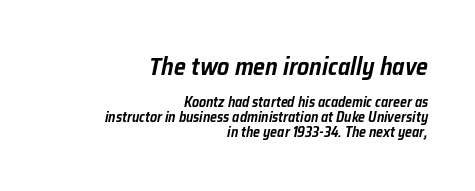
The image shows 24 px text type, italic (leaning right); set right-aligned, tight line spacing (1.05x), normal letter spacing, not underlined; the first (top) block is 1.71x larger.
